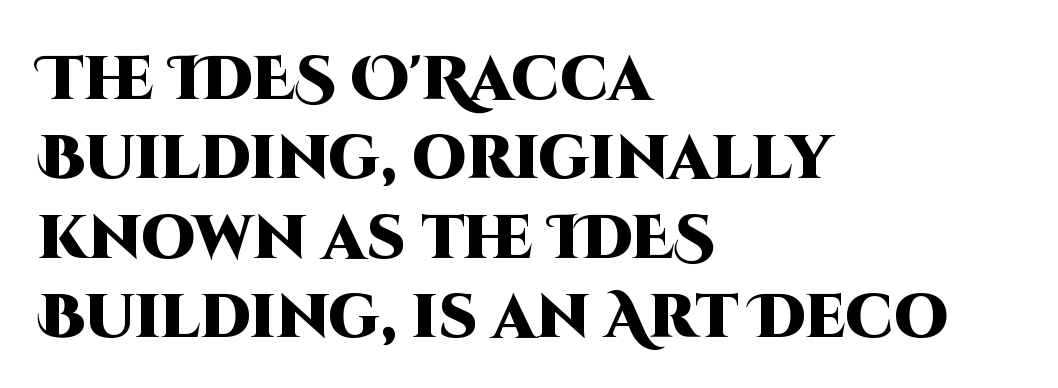
{"serif": "no", "italic": "no", "bold": "yes", "weight": "heavy", "width": "normal", "stroke_contrast": "high", "x_height": "large", "monospaced": "no", "underline": "no", "align": "left", "line_spacing": "normal", "line_spacing_ratio": 1.3, "letter_spacing": "normal", "letter_spacing_em": 0.0, "glyph_px": 61}
